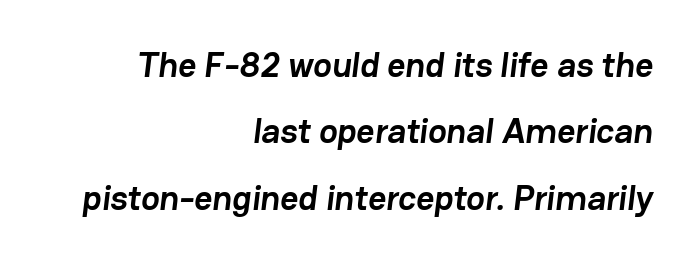
{"serif": "no", "bold": "yes", "weight": "semibold", "width": "normal", "stroke_contrast": "low", "x_height": "medium", "monospaced": "no", "underline": "no", "align": "right", "line_spacing": "loose", "line_spacing_ratio": 1.9, "letter_spacing": "normal", "letter_spacing_em": 0.0, "glyph_px": 35}
